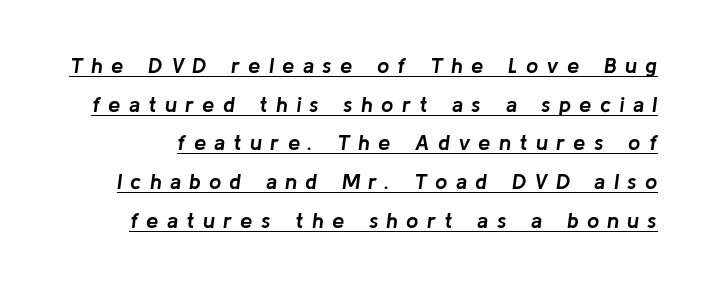
Emphasis by weight is at full strength: bold. Would a proofreader flag this as italicized? Yes. Compared with typical body copy, the letter spacing here is much looser. Emphasis is given by a line drawn under the lettering.
